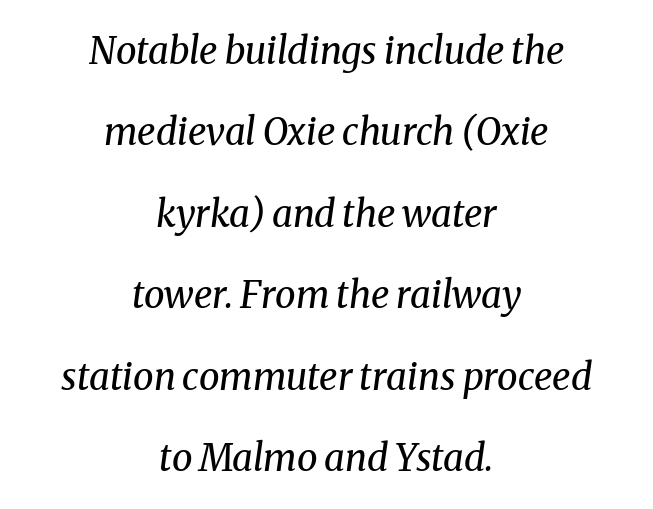
Q: Is the text bold? A: No.
Q: Is the text italic (slanted)? A: Yes, it leans right by about 8 degrees.
Q: Is the typeface a serif or a sans-serif typeface? A: Serif.
Q: Is the text underlined? A: No.
Q: How is the paragraph aligned? A: Centered.
Q: Is the spacing between letters normal or unusually wide? A: Normal.
Q: Is the spacing between lines tight, normal or loose? A: Loose.
Q: Width (condensed, normal, or wide)? A: Normal.
Q: Stroke contrast? A: Medium.
Q: x-height? A: Medium.
Q: Monospaced? A: No.
